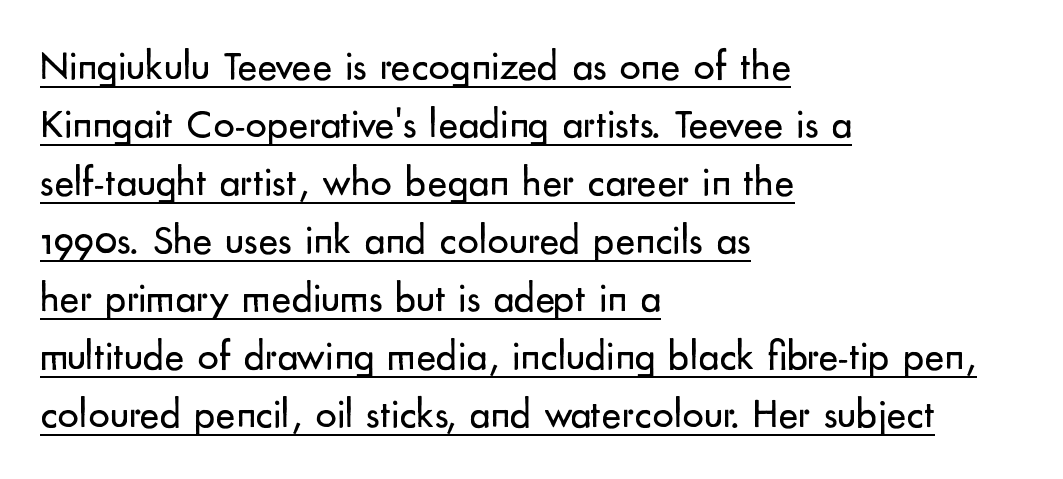
Q: Is the text bold? A: No.
Q: Is the text italic (slanted)? A: No, it is upright.
Q: Is the typeface a serif or a sans-serif typeface? A: Sans-serif.
Q: Is the text underlined? A: Yes.
Q: How is the paragraph aligned? A: Left-aligned.
Q: Is the spacing between letters normal or unusually wide? A: Normal.
Q: Is the spacing between lines tight, normal or loose? A: Normal.
Q: Width (condensed, normal, or wide)? A: Normal.
Q: Stroke contrast? A: Low.
Q: x-height? A: Small.
Q: Monospaced? A: No.
